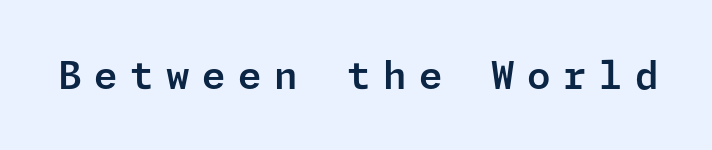
Nope, not italic — everything's standing straight. The glyphs in this specimen are sans serif. Words appear elongated and porous because spacing is wide. Type without underlining.
